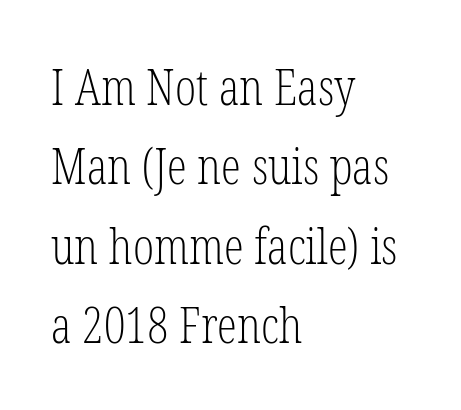
Q: Is the text bold? A: No.
Q: Is the text italic (slanted)? A: No, it is upright.
Q: Is the typeface a serif or a sans-serif typeface? A: Serif.
Q: Is the text underlined? A: No.
Q: How is the paragraph aligned? A: Left-aligned.
Q: Is the spacing between letters normal or unusually wide? A: Normal.
Q: Is the spacing between lines tight, normal or loose? A: Normal.
Q: Width (condensed, normal, or wide)? A: Condensed.
Q: Stroke contrast? A: Low.
Q: x-height? A: Medium.
Q: Monospaced? A: No.
